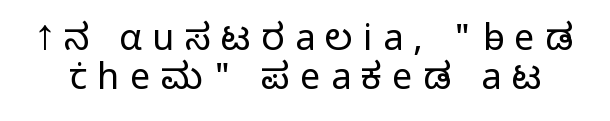
If you measured baseline to baseline, you'd find a short distance. Stroke mass is kept to a normal reading level or below. What stands out about the letter spacing? Its width — letters are far apart. Underline: absent. These lines are composed in type without serifs. The letters stand straight up with perfectly vertical stems.
